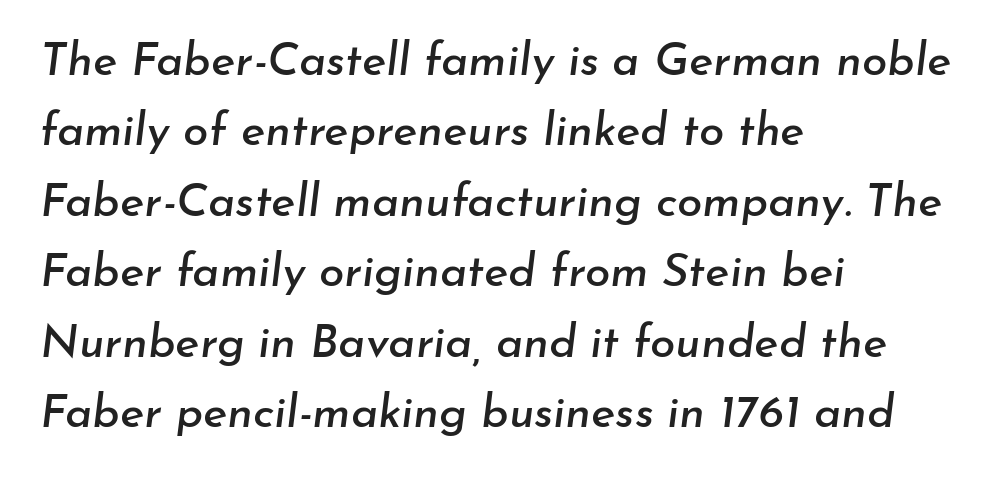
The letters are slanted; this is an italic face. This sample uses plain, unmodified letter spacing. The rendering uses a moderate line-height, typical for paragraphs. The rendering uses natural spacing where letterforms have individual widths.
